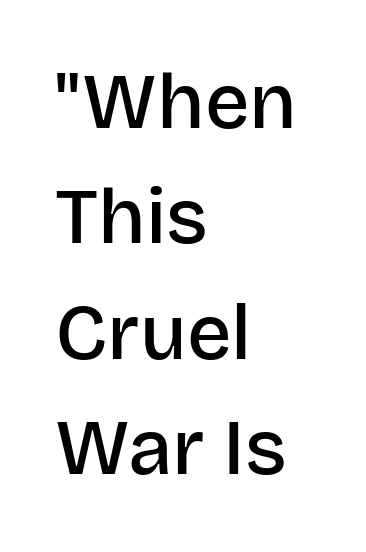
The image shows 78 px semibold sans-serif type, upright; set left-aligned, normal line spacing (1.48x), normal letter spacing, not underlined; low stroke contrast and a large x-height.
